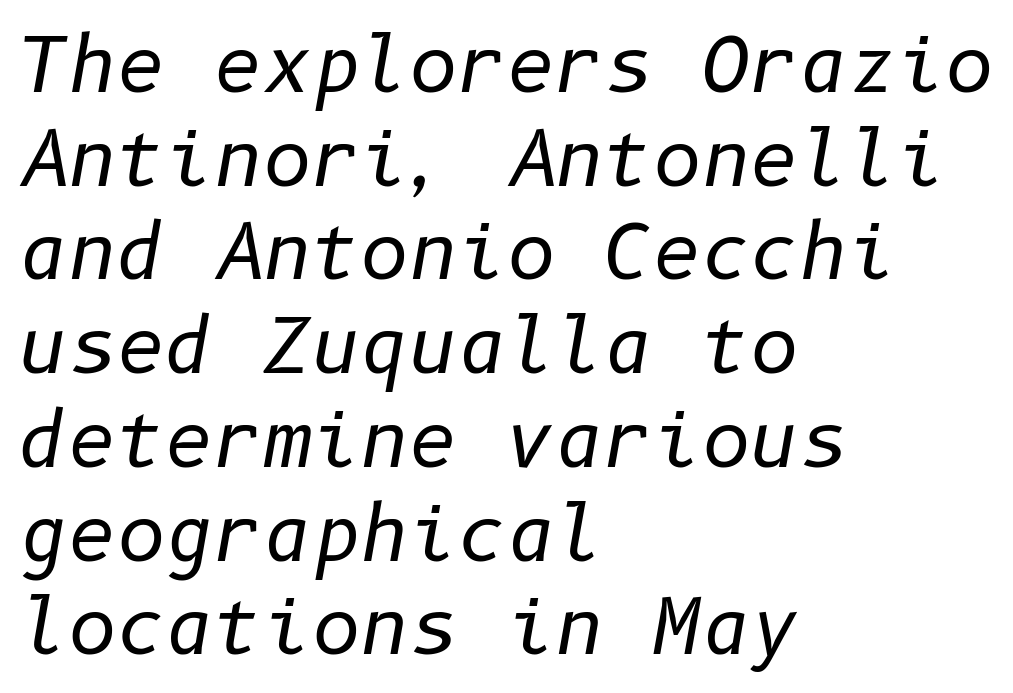
The image shows 75 px regular-weight type, italic (leaning right); set left-aligned, normal line spacing (1.25x), normal letter spacing, not underlined; low stroke contrast and a medium x-height.
